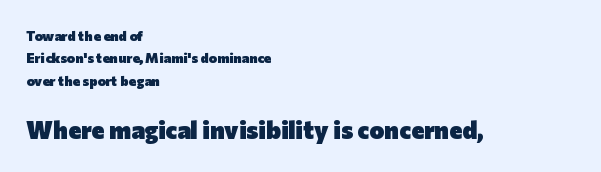
Q: Is the text bold? A: Yes.
Q: Is the text italic (slanted)? A: No, it is upright.
Q: Is the text underlined? A: No.
Q: How is the paragraph aligned? A: Left-aligned.
Q: Is the spacing between letters normal or unusually wide? A: Normal.
Q: Is the spacing between lines tight, normal or loose? A: Normal.
Q: Which block of text is set in a larger size, the first (top) or the second (bottom)? A: The second (bottom) one.
